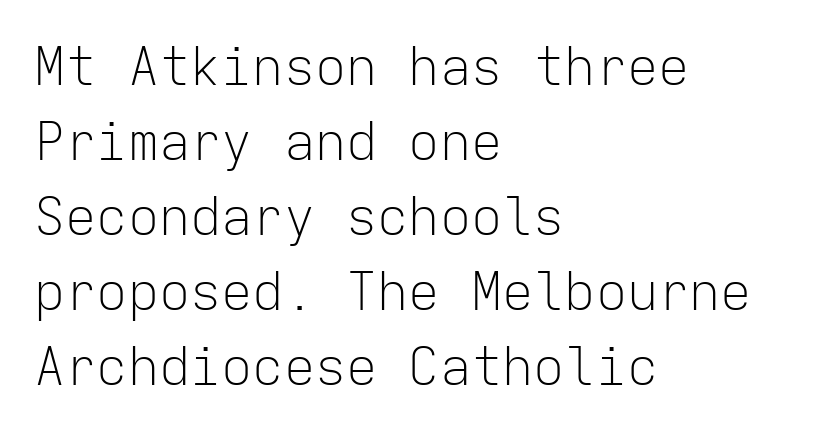
Q: Is the text bold? A: No.
Q: Is the text italic (slanted)? A: No, it is upright.
Q: Is the typeface a serif or a sans-serif typeface? A: Sans-serif.
Q: Is the text underlined? A: No.
Q: How is the paragraph aligned? A: Left-aligned.
Q: Is the spacing between letters normal or unusually wide? A: Normal.
Q: Is the spacing between lines tight, normal or loose? A: Normal.
Q: Width (condensed, normal, or wide)? A: Normal.
Q: Stroke contrast? A: Low.
Q: x-height? A: Medium.
Q: Monospaced? A: Yes.
